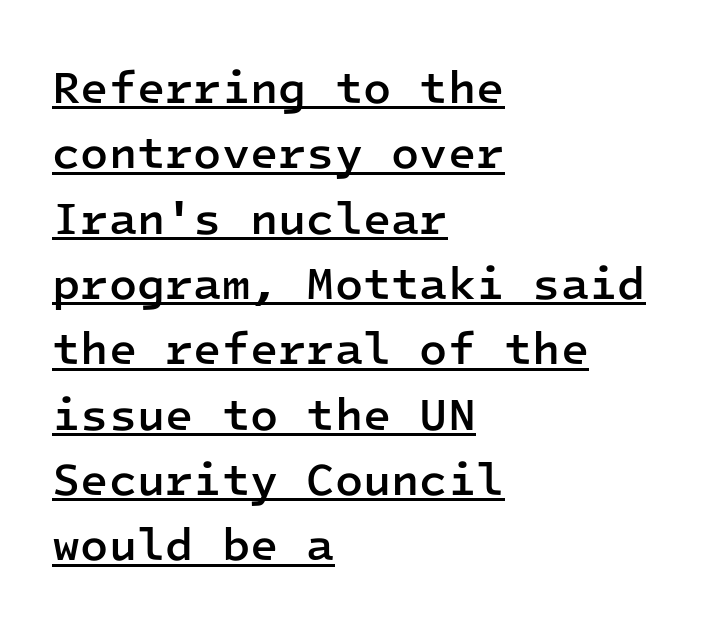
The image shows 46 px semibold sans-serif type, upright, monospaced; set left-aligned, normal line spacing (1.42x), normal letter spacing, underlined; low stroke contrast and a medium x-height.
